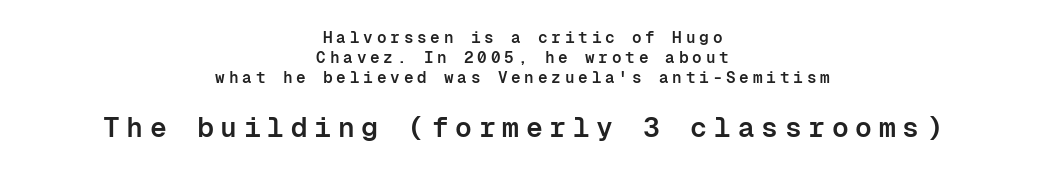
The image shows 28 px semibold sans-serif type, upright, monospaced; set centered, line spacing 1.24x, unusually wide letter spacing (+0.24 em), not underlined; the second (bottom) block is 1.75x larger; low stroke contrast and a medium x-height.
